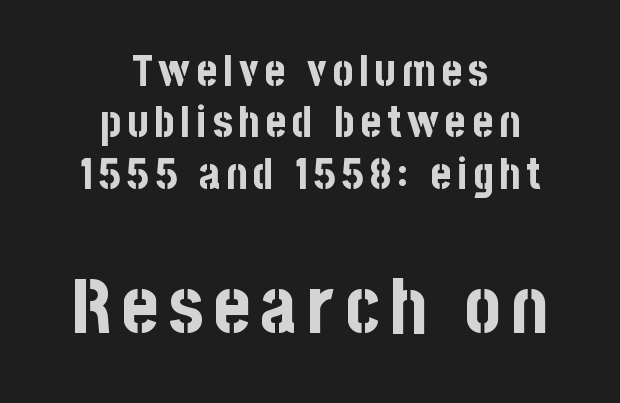
The image shows 77 px bold, condensed sans-serif type, upright; set centered, line spacing 1.17x, not underlined; the second (bottom) block is 1.75x larger; low stroke contrast and a large x-height.
